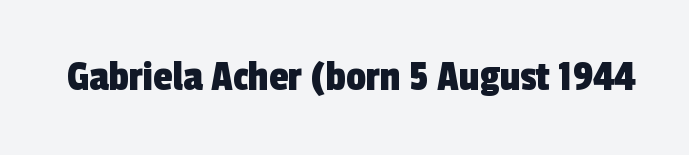
Just letters on the line, the space beneath them empty. Nothing sits at the stroke ends, so this counts as sans-serif. Tracking value appears to be zero — textbook default spacing. A typesetter would call this proportional, since set widths differ per character.
